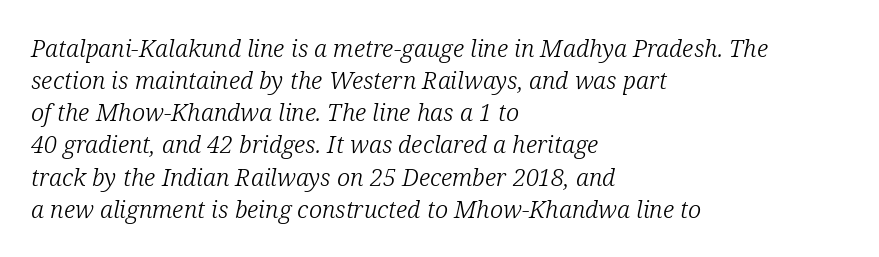
Q: Is the text bold? A: No.
Q: Is the text italic (slanted)? A: Yes, it leans right by about 12 degrees.
Q: Is the text underlined? A: No.
Q: How is the paragraph aligned? A: Left-aligned.
Q: Is the spacing between letters normal or unusually wide? A: Normal.
Q: Is the spacing between lines tight, normal or loose? A: Normal.
